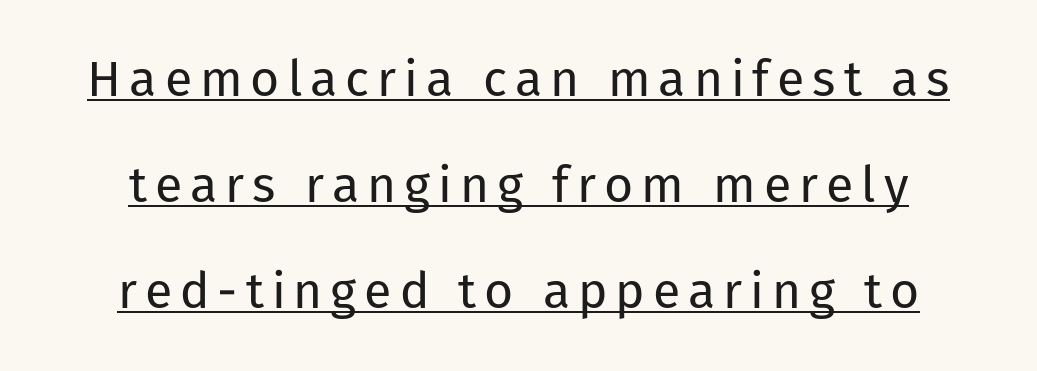
Q: Is the text bold? A: No.
Q: Is the text italic (slanted)? A: No, it is upright.
Q: Is the typeface a serif or a sans-serif typeface? A: Sans-serif.
Q: Is the text underlined? A: Yes.
Q: Is the spacing between lines tight, normal or loose? A: Loose.
Q: Width (condensed, normal, or wide)? A: Normal.
Q: Stroke contrast? A: Low.
Q: x-height? A: Medium.
Q: Monospaced? A: No.
